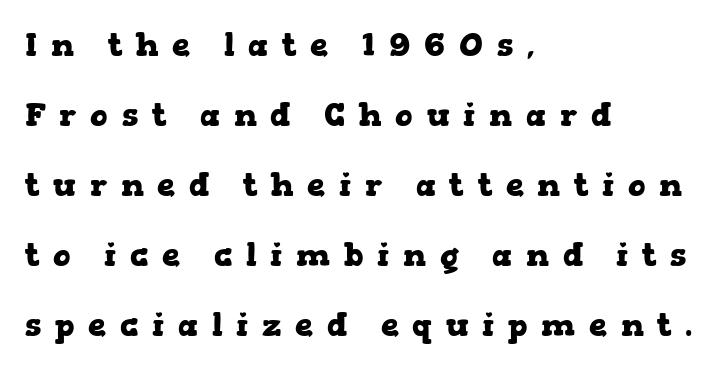
{"serif": "yes", "italic": "no", "bold": "yes", "weight": "heavy", "width": "wide", "stroke_contrast": "low", "x_height": "medium", "monospaced": "no", "underline": "no", "align": "left", "line_spacing": "loose", "line_spacing_ratio": 2.19, "letter_spacing": "wide", "letter_spacing_em": 0.43, "glyph_px": 32}
